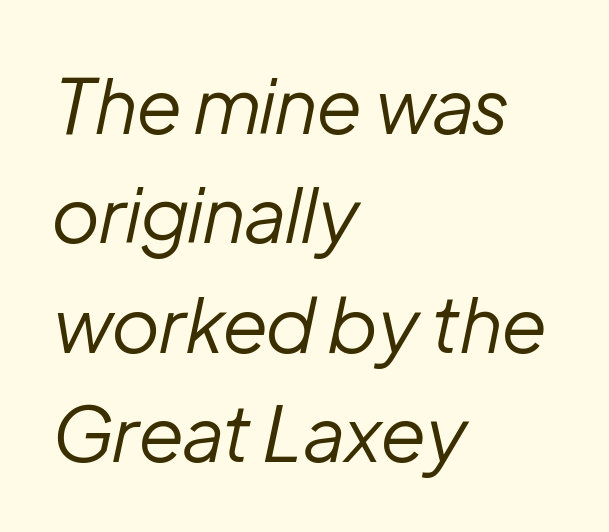
Q: Is the text bold? A: No.
Q: Is the text italic (slanted)? A: Yes, it leans right by about 12 degrees.
Q: Is the text underlined? A: No.
Q: How is the paragraph aligned? A: Left-aligned.
Q: Is the spacing between letters normal or unusually wide? A: Normal.
Q: Is the spacing between lines tight, normal or loose? A: Normal.
Q: Width (condensed, normal, or wide)? A: Normal.
Q: Stroke contrast? A: Low.
Q: x-height? A: Medium.
Q: Monospaced? A: No.
